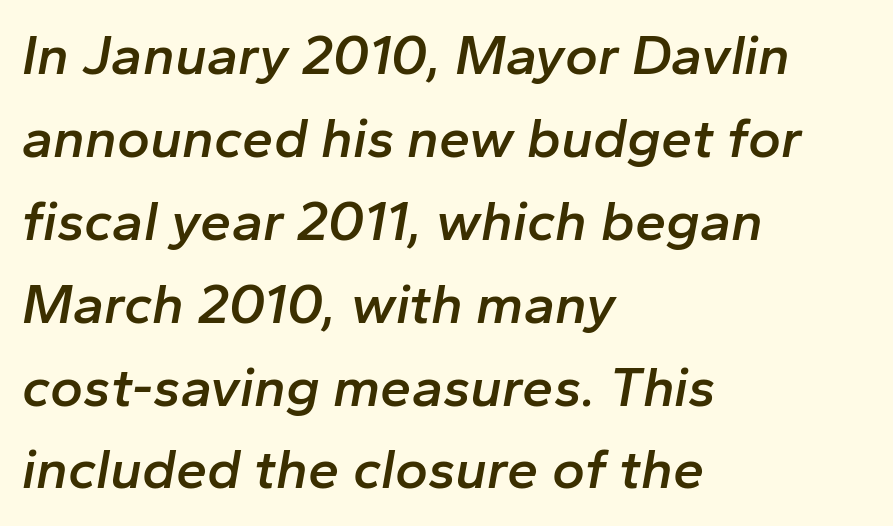
Q: Is the text bold? A: Semi-bold.
Q: Is the text italic (slanted)? A: Yes, it leans right by about 10 degrees.
Q: Is the text underlined? A: No.
Q: How is the paragraph aligned? A: Left-aligned.
Q: Is the spacing between letters normal or unusually wide? A: Normal.
Q: Is the spacing between lines tight, normal or loose? A: Normal.
Q: Width (condensed, normal, or wide)? A: Normal.
Q: Stroke contrast? A: Low.
Q: x-height? A: Medium.
Q: Monospaced? A: No.
